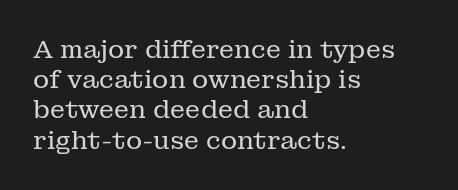
{"italic": "no", "bold": "no", "underline": "no", "align": "left", "line_spacing_ratio": 1.21, "letter_spacing": "normal", "letter_spacing_em": 0.0, "glyph_px": 25}
